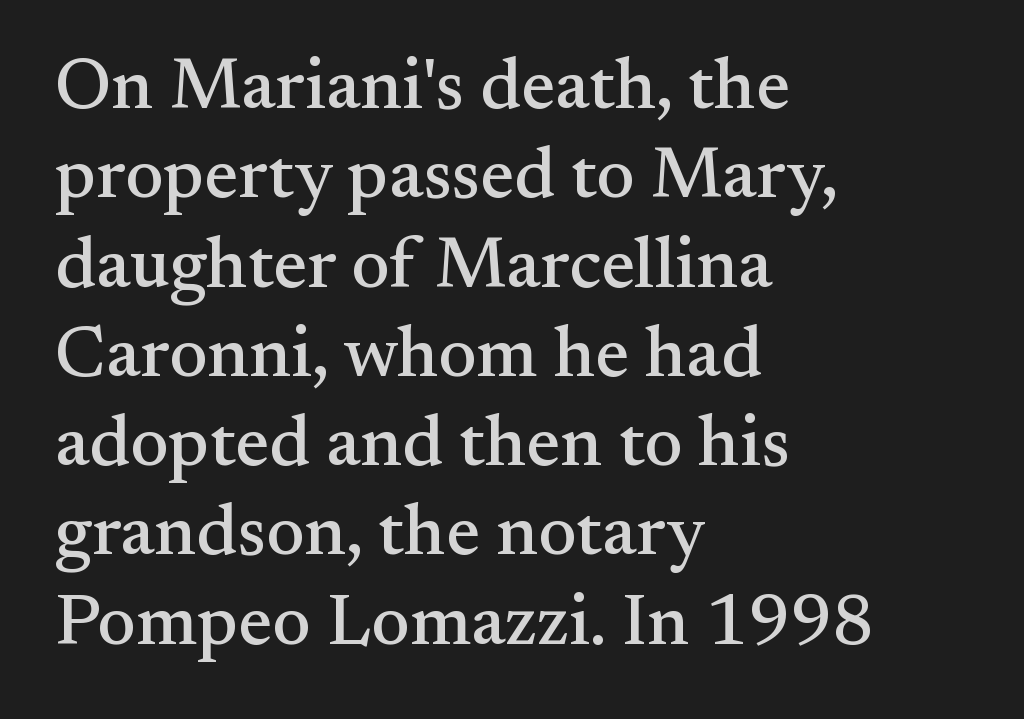
The image shows 72 px serif type, upright; set left-aligned, line spacing 1.24x, normal letter spacing, not underlined; medium stroke contrast and a small x-height.
